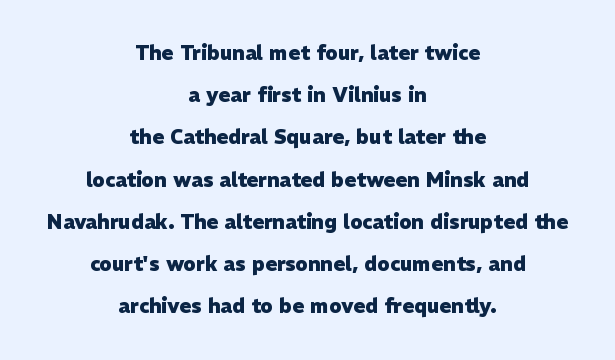
{"italic": "no", "bold": "yes", "underline": "no", "align": "center", "line_spacing": "loose", "line_spacing_ratio": 2.11, "letter_spacing": "normal", "letter_spacing_em": 0.0, "glyph_px": 20}
